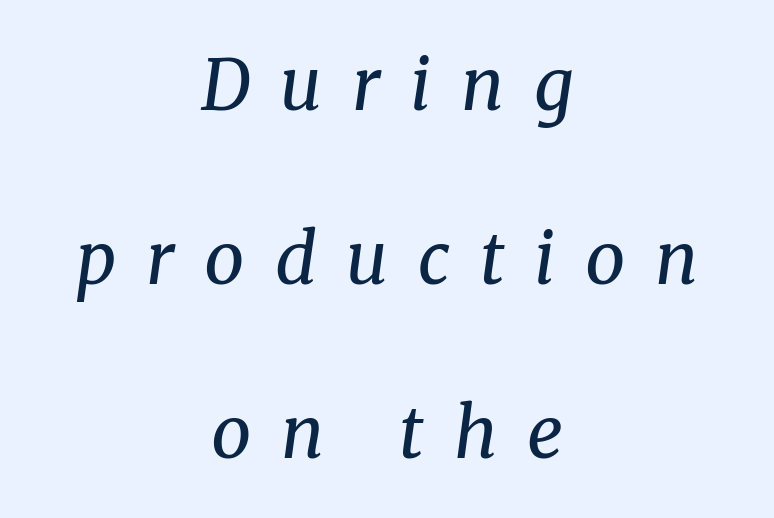
Q: Is the text bold? A: No.
Q: Is the text italic (slanted)? A: Yes, it leans right by about 8 degrees.
Q: Is the typeface a serif or a sans-serif typeface? A: Serif.
Q: Is the text underlined? A: No.
Q: How is the paragraph aligned? A: Centered.
Q: Is the spacing between letters normal or unusually wide? A: Unusually wide.
Q: Is the spacing between lines tight, normal or loose? A: Loose.
Q: Width (condensed, normal, or wide)? A: Normal.
Q: Stroke contrast? A: Medium.
Q: x-height? A: Medium.
Q: Monospaced? A: No.
